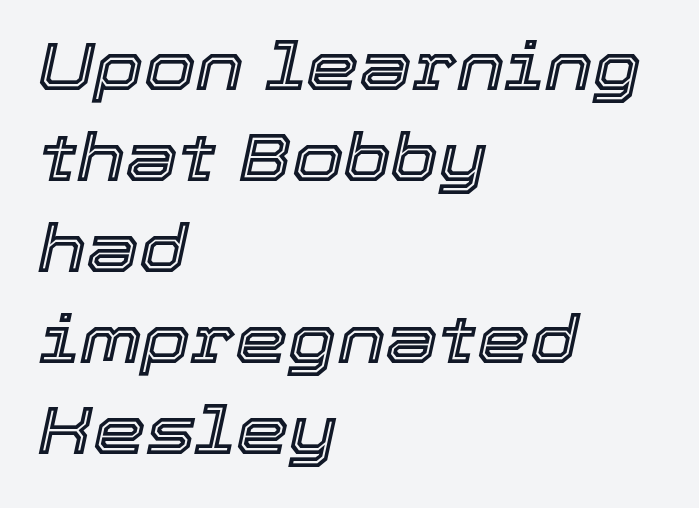
The lines sit at an ordinary, default distance from one another. Between one letter and the next there's only the usual sliver of space. Descenders are the only things crossing below the line. Is this a fixed-width face? No — the glyphs have proportional, varying widths. It's the slanting kind of type. Every row of glyphs begins at an identical x-position on the left.
